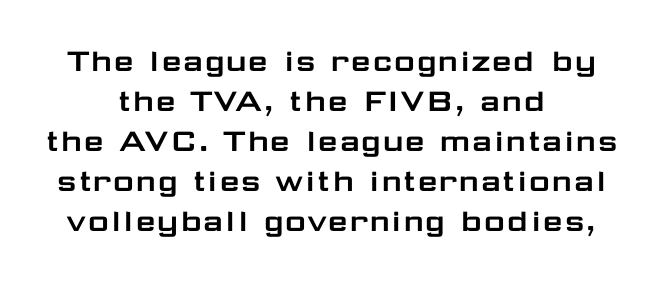
Q: Is the text italic (slanted)? A: No, it is upright.
Q: Is the typeface a serif or a sans-serif typeface? A: Sans-serif.
Q: Is the text underlined? A: No.
Q: How is the paragraph aligned? A: Centered.
Q: Is the spacing between letters normal or unusually wide? A: Normal.
Q: Is the spacing between lines tight, normal or loose? A: Tight.
Q: Width (condensed, normal, or wide)? A: Wide.
Q: Stroke contrast? A: Low.
Q: x-height? A: Medium.
Q: Monospaced? A: No.
